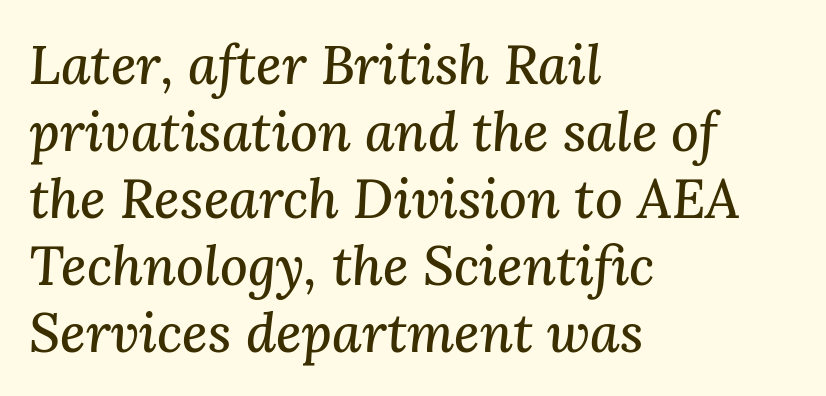
{"serif": "yes", "italic": "yes", "lean": "right", "slant_degrees": 3, "width": "normal", "stroke_contrast": "medium", "x_height": "medium", "monospaced": "no", "underline": "no", "align": "left", "line_spacing_ratio": 1.24, "letter_spacing": "normal", "letter_spacing_em": 0.0, "glyph_px": 54}
